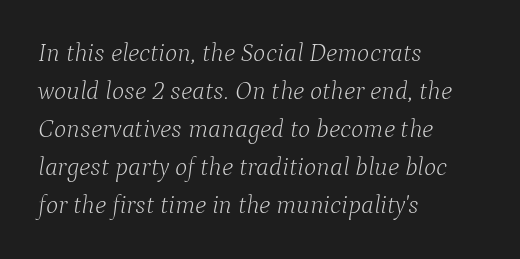
The image shows 26 px text type, italic (leaning right); set left-aligned, normal line spacing (1.46x), normal letter spacing, not underlined.
